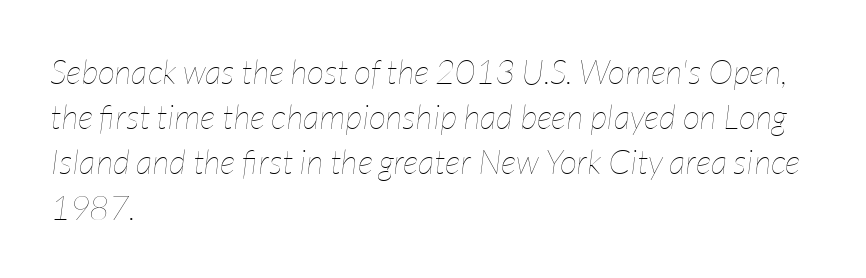
Any mark beneath the type? The region is blank. Characters follow at the spacing the type designer built in. Varying glyph widths throughout — classic text-font behaviour. The axis of the letterforms is tilted away from vertical. Vertical spacing — default. Counters stay open thanks to moderate or lighter strokes.
